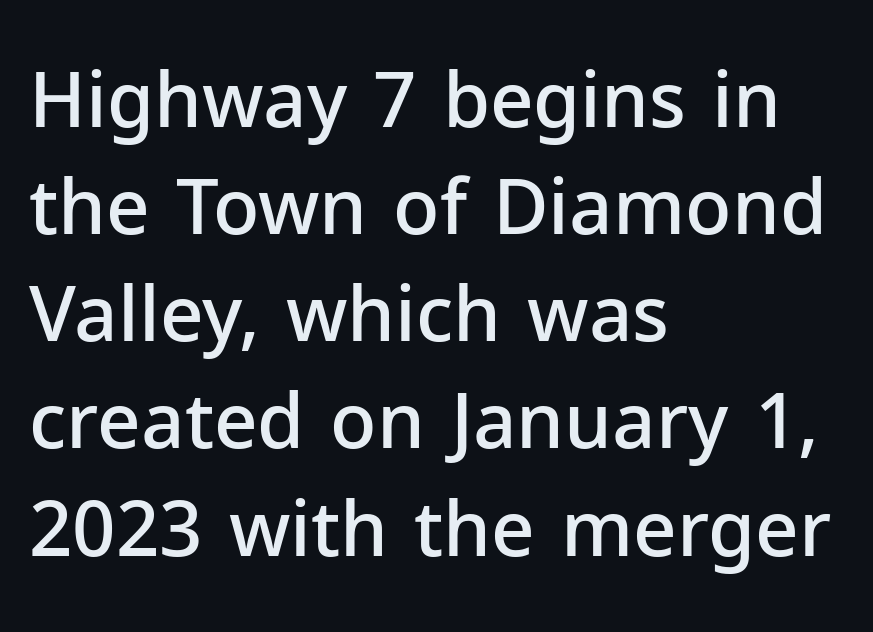
The image shows 76 px semibold sans-serif type, upright; set left-aligned, normal line spacing (1.41x), normal letter spacing, not underlined; low stroke contrast and a medium x-height.
